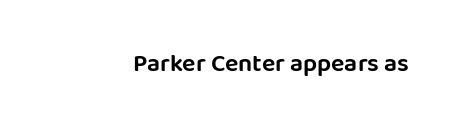
If you drew a line through each stem, it would be perfectly vertical. Characters follow at the spacing the type designer built in. The words here are not underlined.
